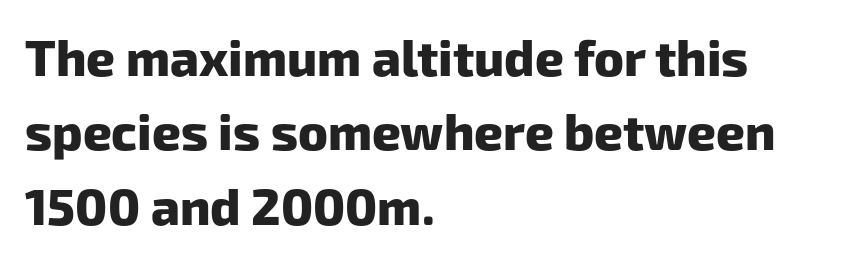
Q: Is the text bold? A: Yes.
Q: Is the typeface a serif or a sans-serif typeface? A: Sans-serif.
Q: Is the text underlined? A: No.
Q: How is the paragraph aligned? A: Left-aligned.
Q: Is the spacing between letters normal or unusually wide? A: Normal.
Q: Is the spacing between lines tight, normal or loose? A: Normal.
Q: Width (condensed, normal, or wide)? A: Normal.
Q: Stroke contrast? A: Low.
Q: x-height? A: Medium.
Q: Monospaced? A: No.
